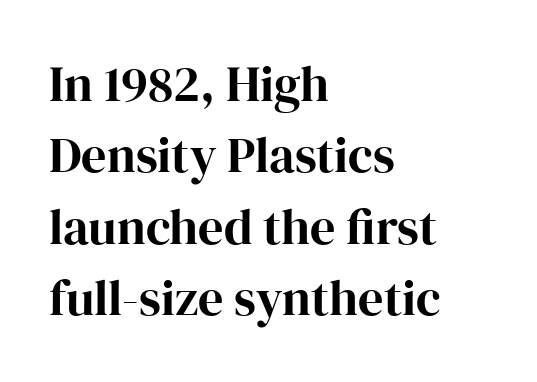
Q: Is the text italic (slanted)? A: No, it is upright.
Q: Is the typeface a serif or a sans-serif typeface? A: Serif.
Q: Is the text underlined? A: No.
Q: How is the paragraph aligned? A: Left-aligned.
Q: Is the spacing between letters normal or unusually wide? A: Normal.
Q: Is the spacing between lines tight, normal or loose? A: Normal.
Q: Width (condensed, normal, or wide)? A: Normal.
Q: Stroke contrast? A: High.
Q: x-height? A: Medium.
Q: Monospaced? A: No.
